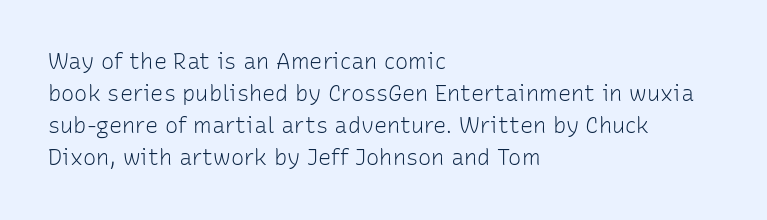
Q: Is the text bold? A: No.
Q: Is the text italic (slanted)? A: No, it is upright.
Q: Is the text underlined? A: No.
Q: How is the paragraph aligned? A: Left-aligned.
Q: Is the spacing between letters normal or unusually wide? A: Normal.
Q: Is the spacing between lines tight, normal or loose? A: Normal.
